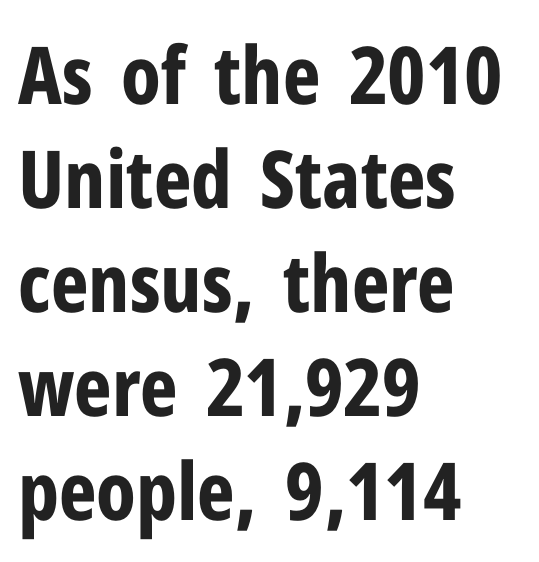
The image shows 80 px bold, condensed sans-serif type, upright; set left-aligned, normal line spacing (1.3x), normal letter spacing, not underlined; low stroke contrast and a medium x-height.
